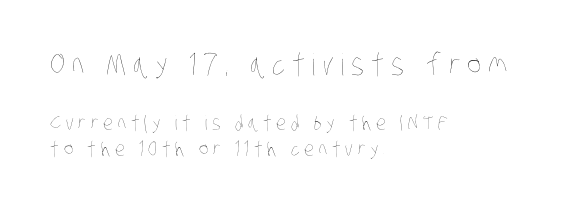
{"bold": "no", "weight": "thin", "width": "condensed", "stroke_contrast": "low", "x_height": "large", "monospaced": "no", "underline": "no", "align": "left", "line_spacing": "normal", "line_spacing_ratio": 1.31, "letter_spacing": "wide", "letter_spacing_em": 0.23, "larger_block": "first", "size_ratio": 1.5, "glyph_px": 30}
